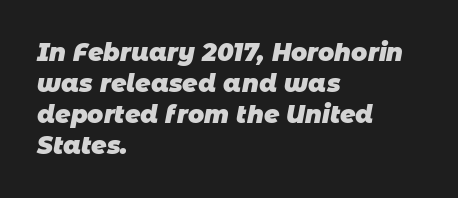
Q: Is the text bold? A: Yes.
Q: Is the text underlined? A: No.
Q: How is the paragraph aligned? A: Left-aligned.
Q: Is the spacing between letters normal or unusually wide? A: Normal.
Q: Is the spacing between lines tight, normal or loose? A: Normal.
